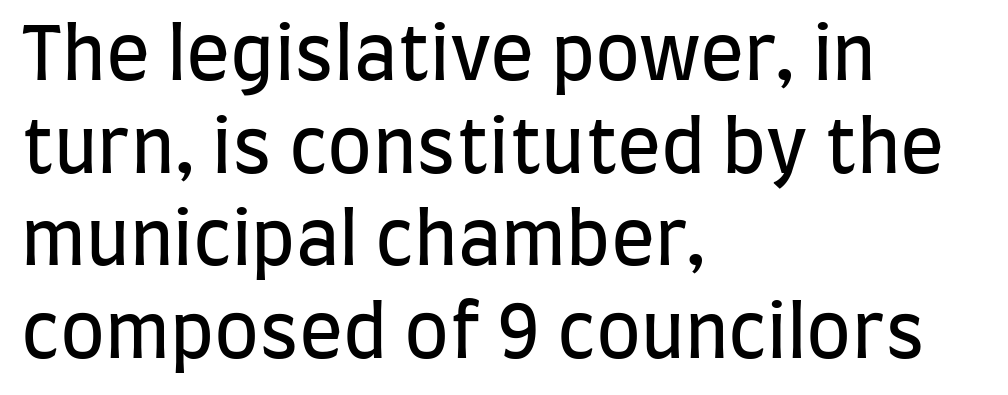
Q: Is the text bold? A: No.
Q: Is the text italic (slanted)? A: No, it is upright.
Q: Is the typeface a serif or a sans-serif typeface? A: Sans-serif.
Q: Is the text underlined? A: No.
Q: How is the paragraph aligned? A: Left-aligned.
Q: Is the spacing between letters normal or unusually wide? A: Normal.
Q: Is the spacing between lines tight, normal or loose? A: Normal.
Q: Width (condensed, normal, or wide)? A: Condensed.
Q: Stroke contrast? A: Low.
Q: x-height? A: Large.
Q: Monospaced? A: No.
